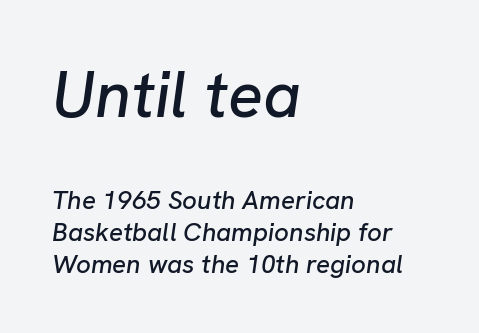
Q: Is the text italic (slanted)? A: Yes, it leans right by about 8 degrees.
Q: Is the text underlined? A: No.
Q: How is the paragraph aligned? A: Left-aligned.
Q: Is the spacing between letters normal or unusually wide? A: Normal.
Q: Which block of text is set in a larger size, the first (top) or the second (bottom)? A: The first (top) one.
Q: Width (condensed, normal, or wide)? A: Normal.
Q: Stroke contrast? A: Low.
Q: x-height? A: Medium.
Q: Monospaced? A: No.
